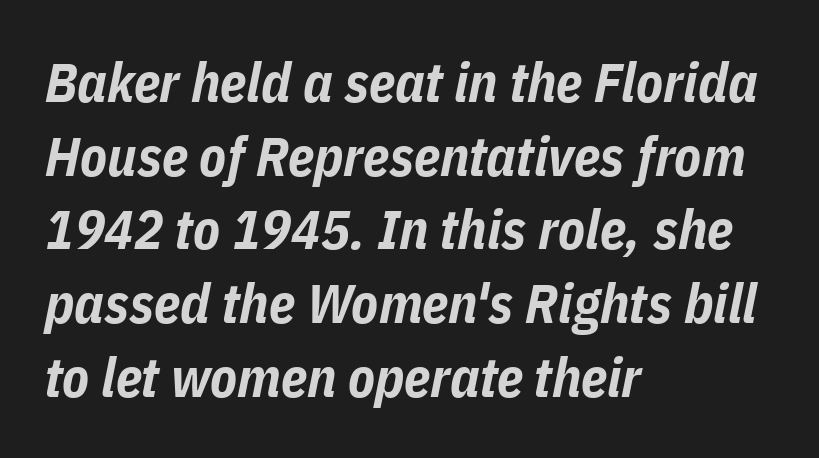
{"italic": "yes", "lean": "right", "slant_degrees": 11, "bold": "yes", "weight": "bold", "width": "condensed", "stroke_contrast": "low", "x_height": "medium", "monospaced": "no", "underline": "no", "align": "left", "line_spacing": "normal", "line_spacing_ratio": 1.34, "letter_spacing": "normal", "letter_spacing_em": 0.0, "glyph_px": 55}
